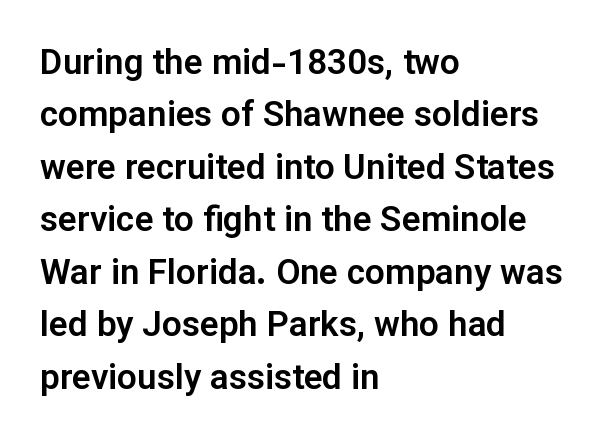
Nothing sits at the stroke ends, so this counts as sans-serif. This rendering features lettering with no underline. Nope, not italic — everything's standing straight. Compared with typical body copy, the letter spacing here is the same. A typesetter would call this leading conventional body-copy spacing. You could not count columns in this text — the font is proportionally spaced.
